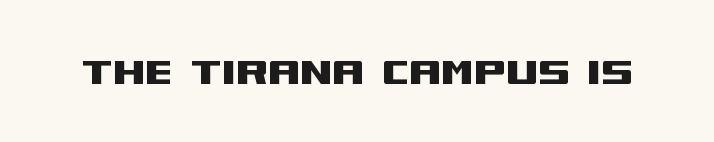
The image shows 46 px wide sans-serif type, upright; set normal letter spacing, not underlined; medium stroke contrast and a large x-height.
